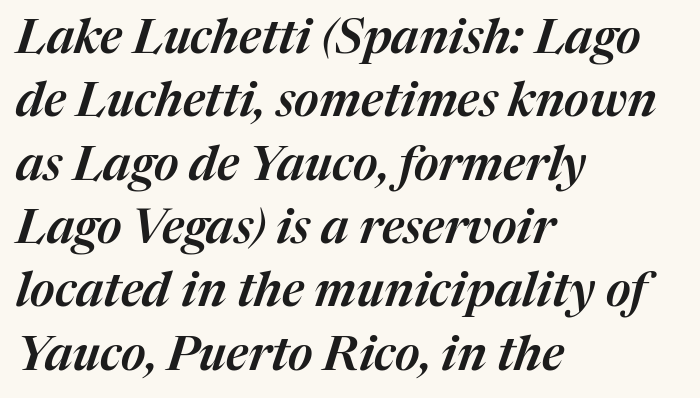
The image shows 48 px text type, italic (leaning right); set left-aligned, normal line spacing (1.32x), normal letter spacing, not underlined; medium stroke contrast and a medium x-height.
